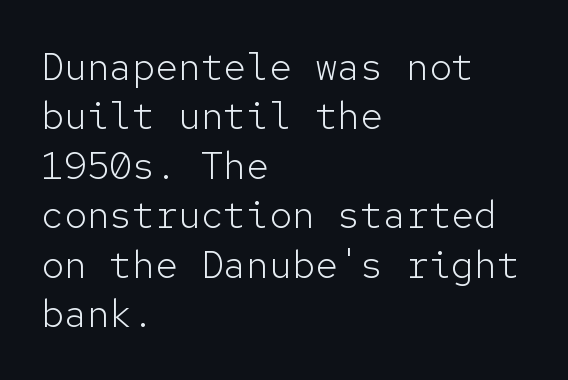
The image shows 38 px light sans-serif type, upright, monospaced; set left-aligned, normal line spacing (1.3x), normal letter spacing, not underlined; low stroke contrast and a medium x-height.
